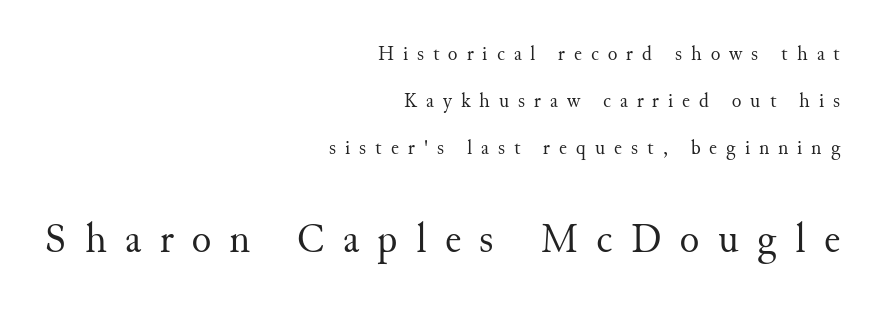
The passage shown is not underscored anywhere. The glyphs in this specimen are seriffed. The block of text is sparse from top to bottom, with ample space between rows. The paragraph has a hard right edge and a soft left edge.
